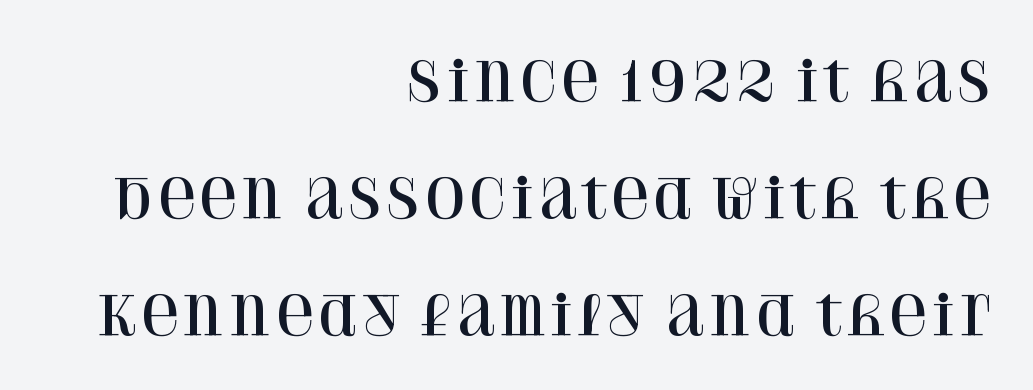
Q: Is the text italic (slanted)? A: No, it is upright.
Q: Is the typeface a serif or a sans-serif typeface? A: Serif.
Q: Is the text underlined? A: No.
Q: How is the paragraph aligned? A: Right-aligned.
Q: Is the spacing between letters normal or unusually wide? A: Normal.
Q: Is the spacing between lines tight, normal or loose? A: Loose.
Q: Width (condensed, normal, or wide)? A: Normal.
Q: Stroke contrast? A: High.
Q: x-height? A: Large.
Q: Monospaced? A: No.
